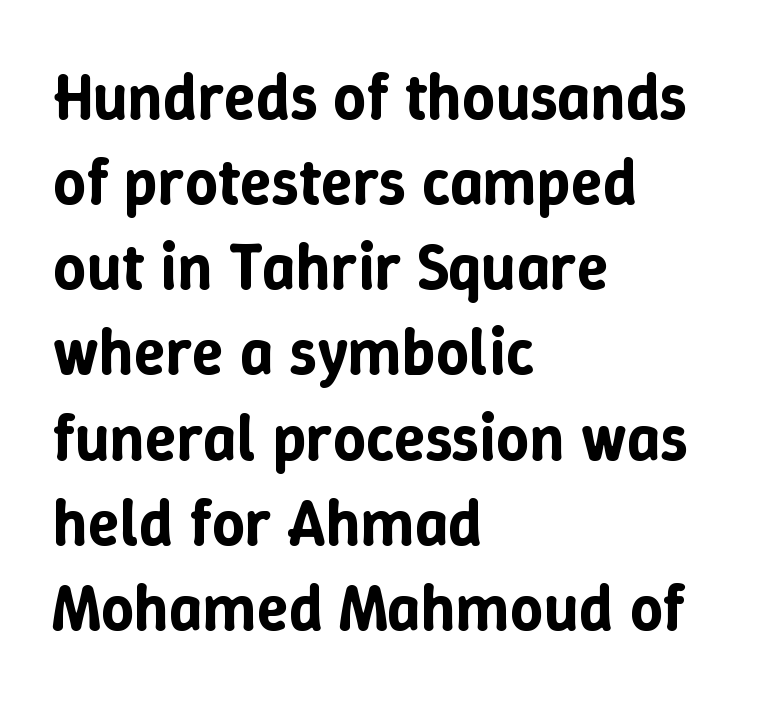
Notice how the passage keeps a crisp vertical edge on the left only. Horizontal bands of white between lines are of average thickness. Glyph-to-glyph distance matches everyday printed text. Underlining? Definitely not there. Think of a printed novel: that variable character pitch is what you see here. Posture: upright roman.
